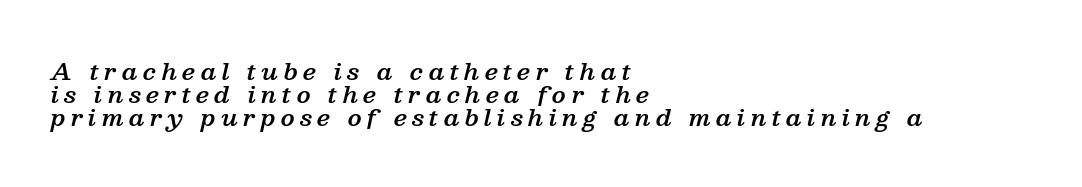
Slanted lettering throughout. Line spacing here is tight. Casual observation: everything's shoved over to the left. Is the letter spacing exaggerated? Yes — the characters are pushed far apart. The strip under each line holds only bare page. Caption: semibold face, moderately heavy strokes.
